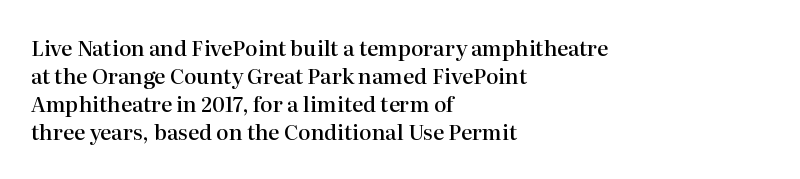
The axis of the letterforms is exactly vertical. The block of text has a typical density, with ordinary space between rows. Plain, unruled lines of type. Slightly chunky letters — semibold, I'd say, not full bold. Left-aligned paragraph, ragged on the right.
